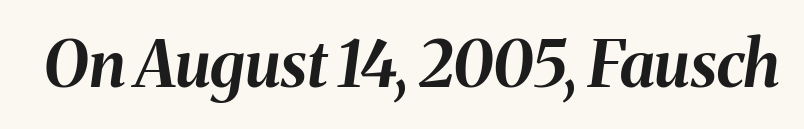
The image shows 64 px bold type, italic (leaning right); set normal letter spacing, not underlined; medium stroke contrast and a medium x-height.
